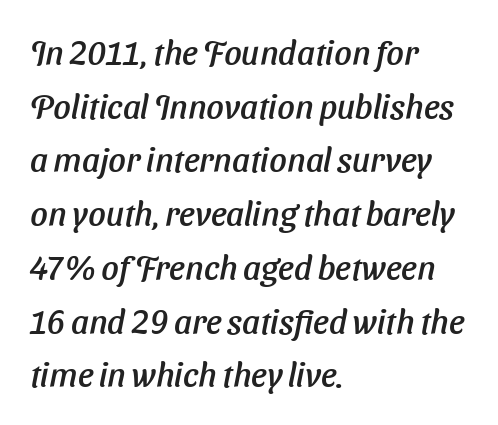
A classic flush-left, rag-right setting is used for this passage. The rendering keeps characters at their native spacing. Check the space under the baseline: it is left empty. The leading is moderate, giving the passage an even texture.
